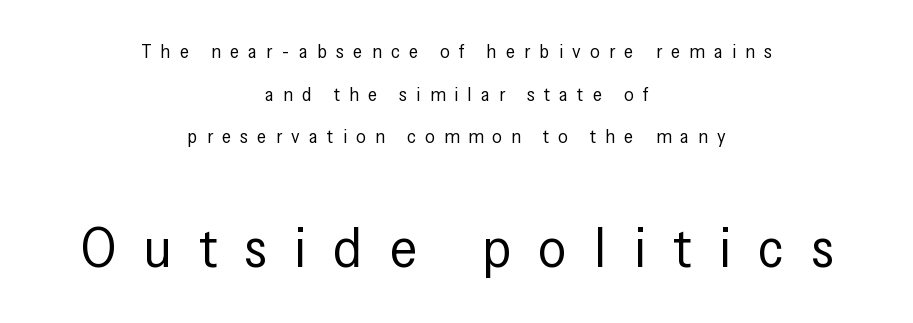
The letters advance in unequal steps, a hallmark of proportional type. Display-style spreading of the glyphs; the letterfit is very open. Reading down the column, the eye jumps a long way to each next line. The characters are drawn with everyday or finer stroke widths.
